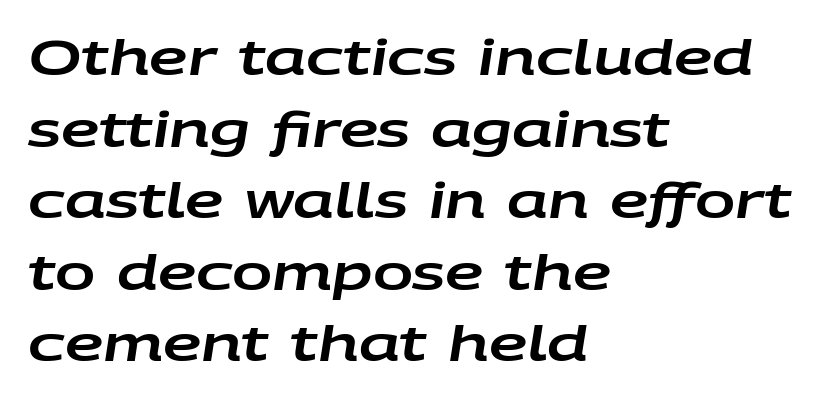
{"italic": "yes", "lean": "right", "slant_degrees": 9, "width": "wide", "stroke_contrast": "low", "x_height": "large", "monospaced": "no", "underline": "no", "align": "left", "line_spacing": "normal", "line_spacing_ratio": 1.49, "letter_spacing": "normal", "letter_spacing_em": 0.0, "glyph_px": 48}
